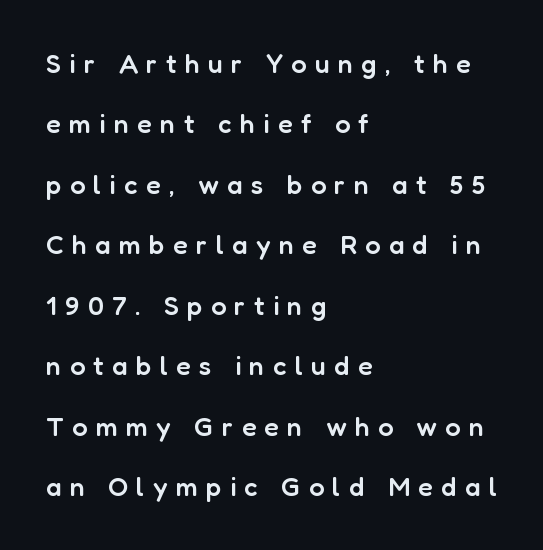
Characters remain perfectly vertical along every line. These lines stand farther apart than default settings would place them. Alignment: flush left. Firm but not heavy-handed strokes: this text is semibold. Bare-footed words on every line.
